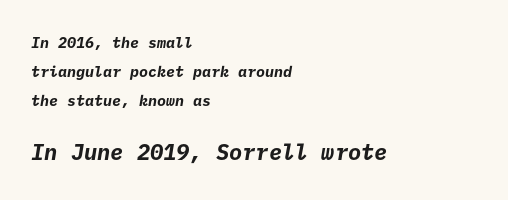
Vertical spacing — loose. The line texture is even and compact thanks to regular tracking. The string is rendered with underlining switched off. Between these two stacked blocks, the lower one wins on size.
